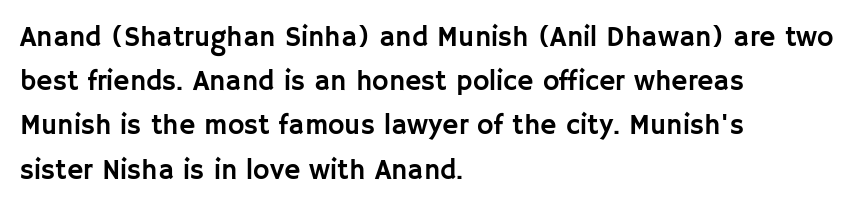
Q: Is the text italic (slanted)? A: No, it is upright.
Q: Is the typeface a serif or a sans-serif typeface? A: Sans-serif.
Q: Is the text underlined? A: No.
Q: How is the paragraph aligned? A: Left-aligned.
Q: Is the spacing between letters normal or unusually wide? A: Normal.
Q: Is the spacing between lines tight, normal or loose? A: Normal.
Q: Width (condensed, normal, or wide)? A: Normal.
Q: Stroke contrast? A: Low.
Q: x-height? A: Large.
Q: Monospaced? A: No.
